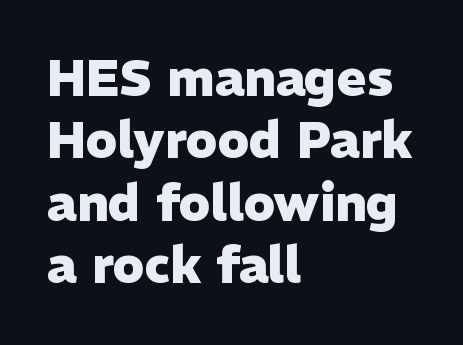
Q: Is the text bold? A: Yes.
Q: Is the text italic (slanted)? A: No, it is upright.
Q: Is the typeface a serif or a sans-serif typeface? A: Sans-serif.
Q: Is the text underlined? A: No.
Q: How is the paragraph aligned? A: Left-aligned.
Q: Is the spacing between letters normal or unusually wide? A: Normal.
Q: Is the spacing between lines tight, normal or loose? A: Normal.
Q: Width (condensed, normal, or wide)? A: Normal.
Q: Stroke contrast? A: Low.
Q: x-height? A: Medium.
Q: Monospaced? A: No.
